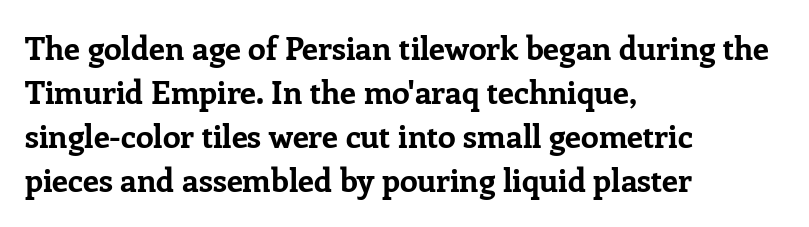
The image shows 32 px bold serif type, upright; set left-aligned, normal line spacing (1.38x), normal letter spacing, not underlined; low stroke contrast and a medium x-height.
